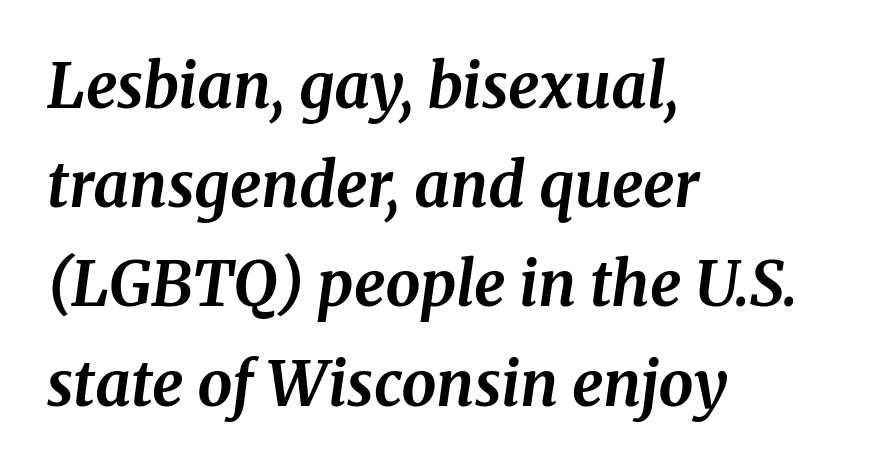
This sample has the flowing, uneven cadence of proportional lettering. As a designer I'd log this as weight 700, bold. Is the block centered? No — it sits flush against the left margin. Serif or sans? Serif — the stroke terminals have little feet. Descender tails drop into unmarked territory.
